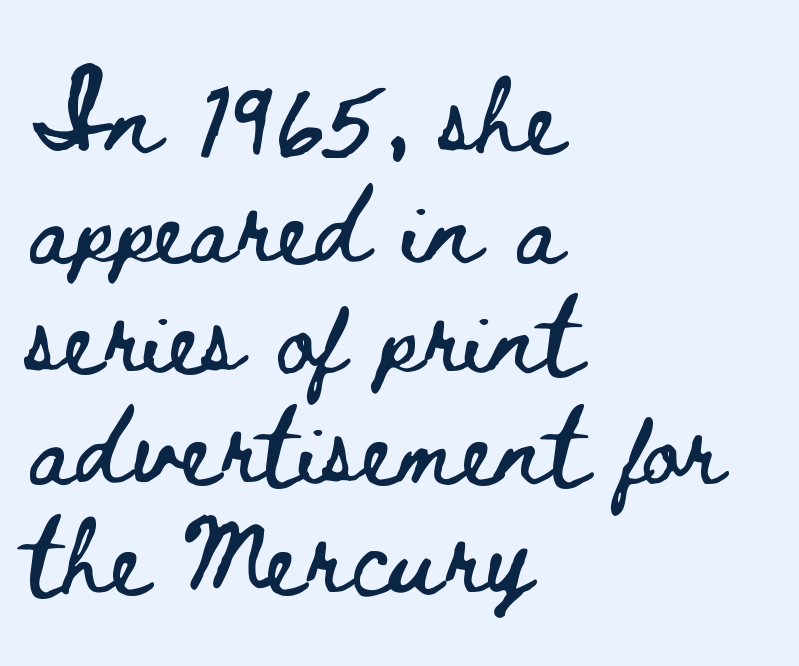
{"width": "wide", "stroke_contrast": "low", "x_height": "small", "monospaced": "no", "underline": "no", "align": "left", "line_spacing": "normal", "line_spacing_ratio": 1.47, "letter_spacing": "normal", "letter_spacing_em": 0.0, "glyph_px": 75}
